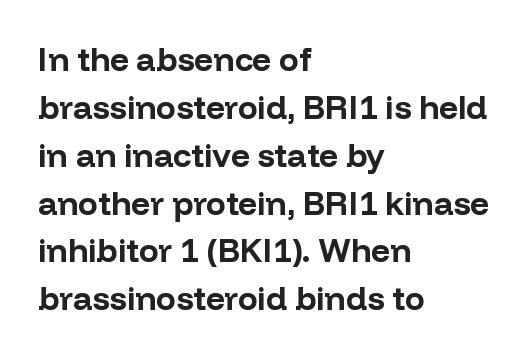
Q: Is the text bold? A: Yes.
Q: Is the text italic (slanted)? A: No, it is upright.
Q: Is the typeface a serif or a sans-serif typeface? A: Sans-serif.
Q: Is the text underlined? A: No.
Q: How is the paragraph aligned? A: Left-aligned.
Q: Is the spacing between letters normal or unusually wide? A: Normal.
Q: Is the spacing between lines tight, normal or loose? A: Normal.
Q: Width (condensed, normal, or wide)? A: Normal.
Q: Stroke contrast? A: Low.
Q: x-height? A: Medium.
Q: Monospaced? A: No.
